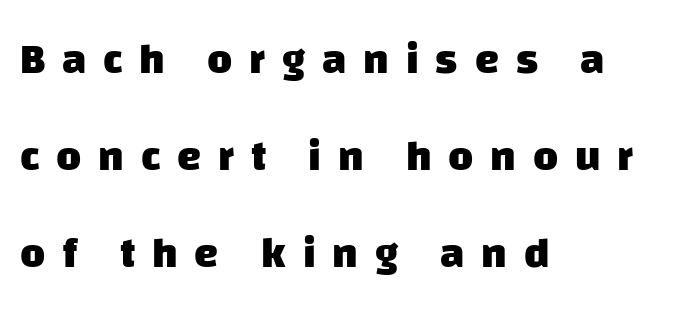
Q: Is the text bold? A: Yes.
Q: Is the typeface a serif or a sans-serif typeface? A: Sans-serif.
Q: Is the text underlined? A: No.
Q: How is the paragraph aligned? A: Left-aligned.
Q: Is the spacing between letters normal or unusually wide? A: Unusually wide.
Q: Is the spacing between lines tight, normal or loose? A: Loose.
Q: Width (condensed, normal, or wide)? A: Normal.
Q: Stroke contrast? A: Low.
Q: x-height? A: Large.
Q: Monospaced? A: No.
